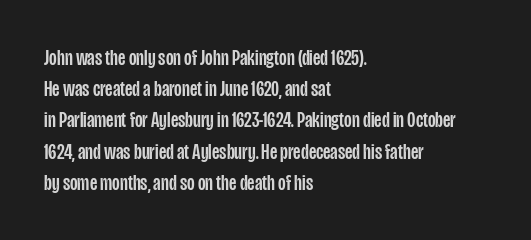
The image shows 22 px text type, upright; set left-aligned, normal line spacing (1.42x), normal letter spacing, not underlined.
